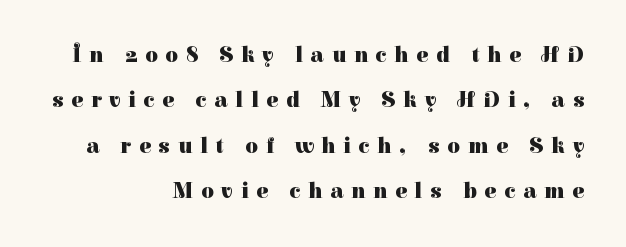
The image shows 22 px bold type, upright; set right-aligned, loose line spacing (2.06x), unusually wide letter spacing (+0.36 em), not underlined.
